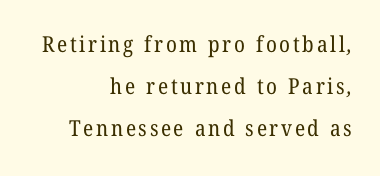
Q: Is the text bold? A: No.
Q: Is the text underlined? A: No.
Q: How is the paragraph aligned? A: Right-aligned.
Q: Is the spacing between lines tight, normal or loose? A: Loose.
